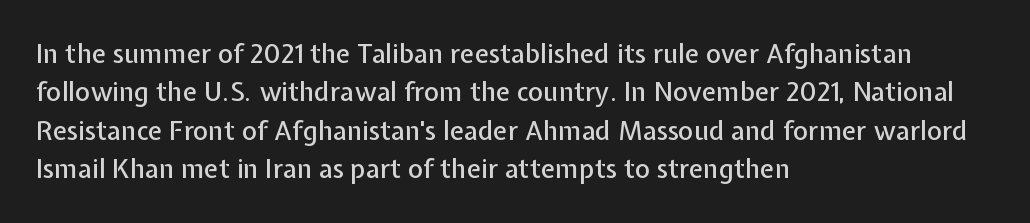
{"italic": "no", "underline": "no", "align": "left", "line_spacing": "normal", "line_spacing_ratio": 1.48, "letter_spacing": "normal", "letter_spacing_em": 0.0, "glyph_px": 26}
